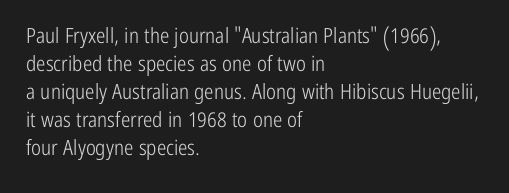
Q: Is the text bold? A: No.
Q: Is the text italic (slanted)? A: No, it is upright.
Q: Is the text underlined? A: No.
Q: How is the paragraph aligned? A: Left-aligned.
Q: Is the spacing between letters normal or unusually wide? A: Normal.
Q: Is the spacing between lines tight, normal or loose? A: Normal.
